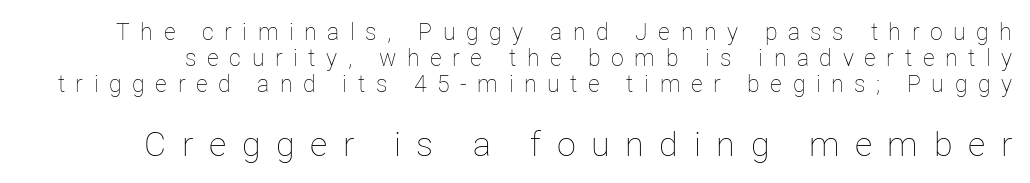
Q: Is the text bold? A: No.
Q: Is the text italic (slanted)? A: No, it is upright.
Q: Is the text underlined? A: No.
Q: Is the spacing between letters normal or unusually wide? A: Unusually wide.
Q: Is the spacing between lines tight, normal or loose? A: Tight.
Q: Which block of text is set in a larger size, the first (top) or the second (bottom)? A: The second (bottom) one.
Q: Width (condensed, normal, or wide)? A: Normal.
Q: Stroke contrast? A: Low.
Q: x-height? A: Medium.
Q: Monospaced? A: No.
